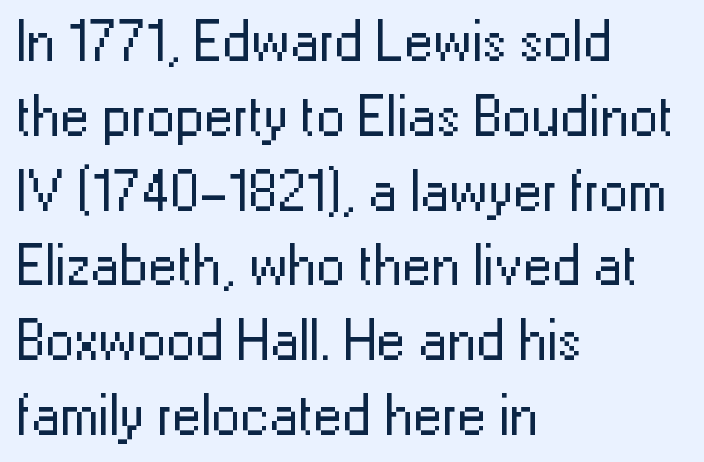
Here the glyphs are tracked normally, forming tight word shapes. The compositor pushed each line to the left boundary. To sum up the face: it is a sans, with no serifs. These lines were composed using upright roman letters.
